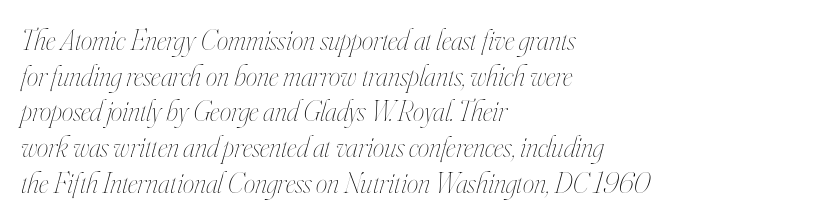
The image shows 29 px thin, condensed type, italic (leaning right); set left-aligned, line spacing 1.23x, normal letter spacing, not underlined; high stroke contrast and a small x-height.
